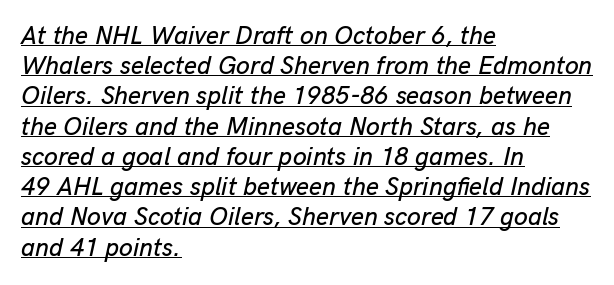
The image shows 25 px text type, italic (leaning right); set left-aligned, line spacing 1.21x, normal letter spacing, underlined.
